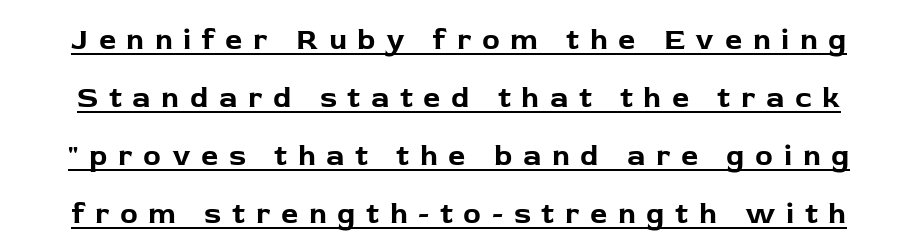
{"serif": "no", "italic": "no", "bold": "yes", "weight": "bold", "width": "normal", "stroke_contrast": "low", "x_height": "medium", "monospaced": "no", "underline": "yes", "line_spacing": "loose", "line_spacing_ratio": 1.93, "letter_spacing": "wide", "letter_spacing_em": 0.35, "glyph_px": 30}
